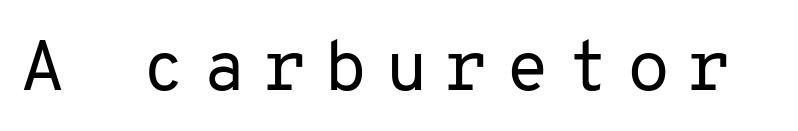
{"serif": "no", "italic": "no", "bold": "no", "weight": "regular", "width": "normal", "stroke_contrast": "low", "x_height": "medium", "monospaced": "yes", "underline": "no", "letter_spacing": "wide", "letter_spacing_em": 0.25, "glyph_px": 70}
